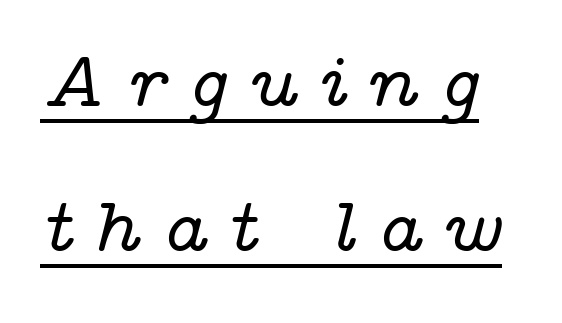
The image shows 78 px wide serif type, italic (leaning right); set line spacing 1.86x, unusually wide letter spacing (+0.25 em), underlined; low stroke contrast and a medium x-height.
